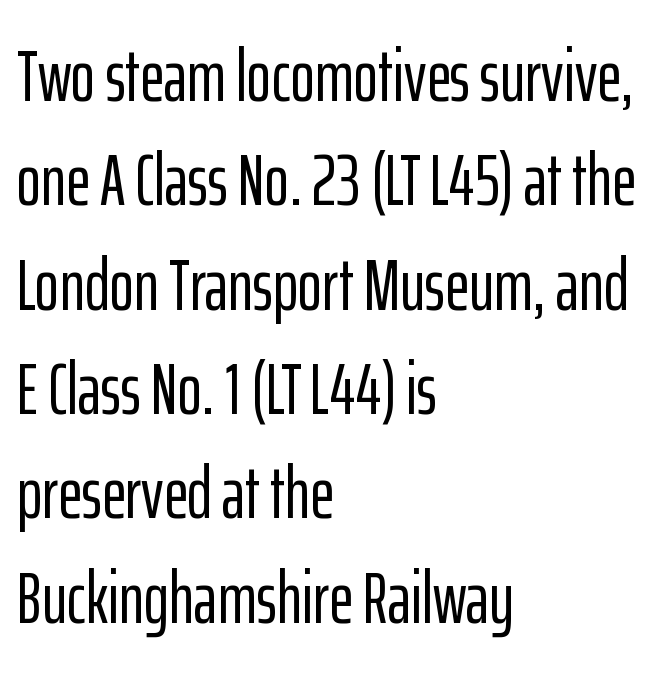
The rendering uses natural spacing where letterforms have individual widths. Quick note: interline space is typical. The type sits square on the baseline with zero lean. Letter spacing: default. The space directly below the letters is spotless. The text was rendered using a sans face with plain stroke endings.
